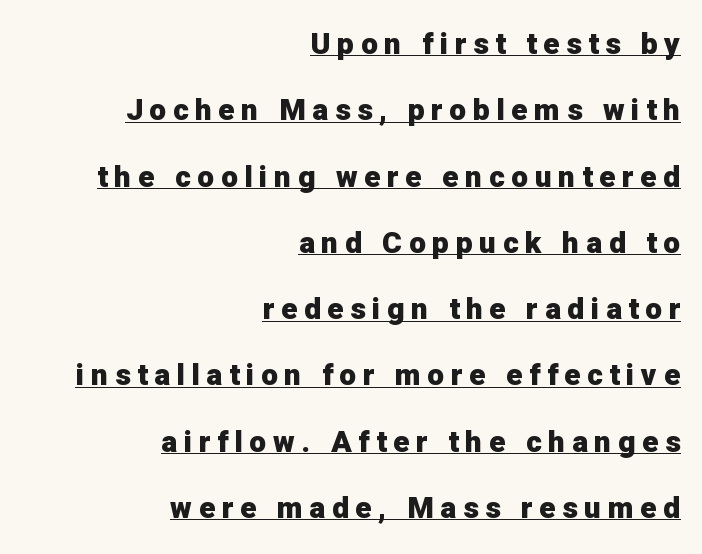
Q: Is the text bold? A: Yes.
Q: Is the text italic (slanted)? A: No, it is upright.
Q: Is the typeface a serif or a sans-serif typeface? A: Sans-serif.
Q: Is the text underlined? A: Yes.
Q: How is the paragraph aligned? A: Right-aligned.
Q: Is the spacing between letters normal or unusually wide? A: Unusually wide.
Q: Is the spacing between lines tight, normal or loose? A: Loose.
Q: Width (condensed, normal, or wide)? A: Normal.
Q: Stroke contrast? A: Low.
Q: x-height? A: Medium.
Q: Monospaced? A: No.
